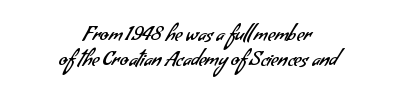
The image shows 20 px text type; set centered, line spacing 1.24x, normal letter spacing, not underlined.
